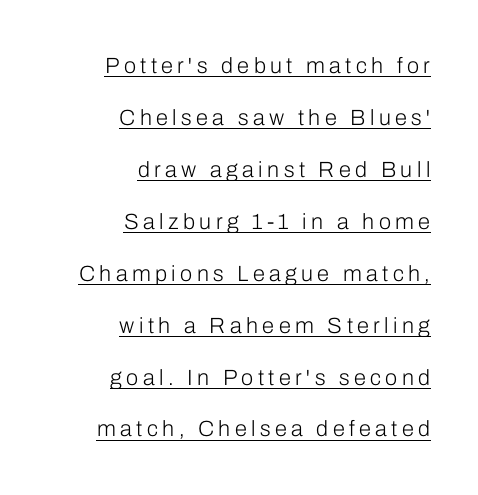
{"italic": "no", "bold": "no", "underline": "yes", "align": "right", "line_spacing": "loose", "line_spacing_ratio": 2.36, "letter_spacing": "wide", "letter_spacing_em": 0.2, "glyph_px": 22}
